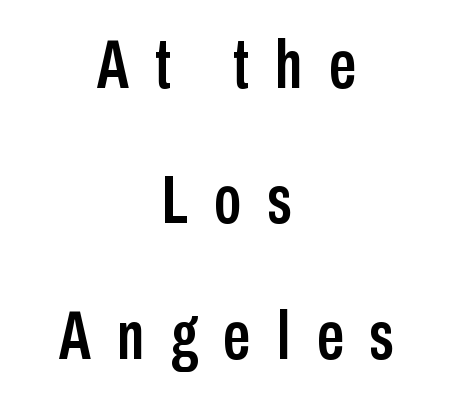
The image shows 68 px condensed sans-serif type, upright; set centered, loose line spacing (1.99x), unusually wide letter spacing (+0.39 em), not underlined; low stroke contrast and a medium x-height.
